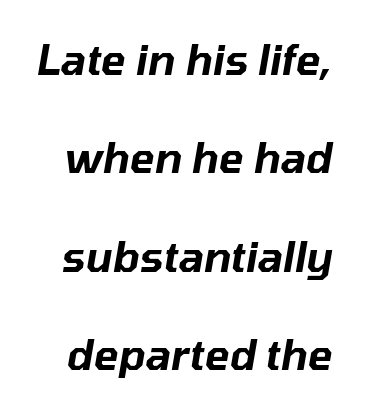
The whole block is typeset with a tilt. No word sits above an underline. Looks like regular typesetting: each glyph gets only the width it needs. Is there much room between lines? Yes — plenty of vertical air separates them. In terms of letterspacing, this is plain default setting.
